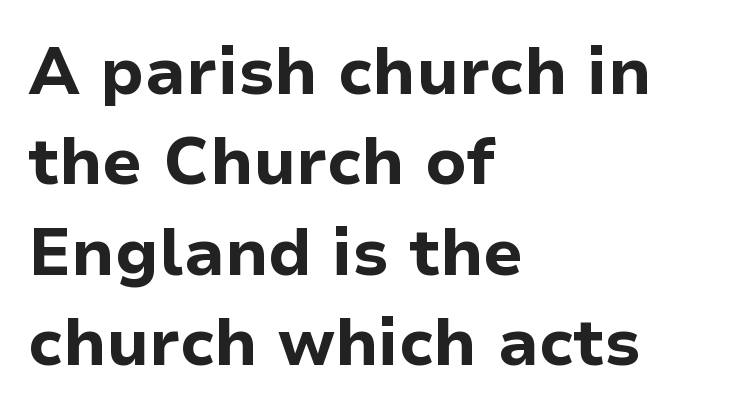
Q: Is the text bold? A: Yes.
Q: Is the text italic (slanted)? A: No, it is upright.
Q: Is the typeface a serif or a sans-serif typeface? A: Sans-serif.
Q: Is the text underlined? A: No.
Q: How is the paragraph aligned? A: Left-aligned.
Q: Is the spacing between letters normal or unusually wide? A: Normal.
Q: Is the spacing between lines tight, normal or loose? A: Normal.
Q: Width (condensed, normal, or wide)? A: Normal.
Q: Stroke contrast? A: Low.
Q: x-height? A: Medium.
Q: Monospaced? A: No.
